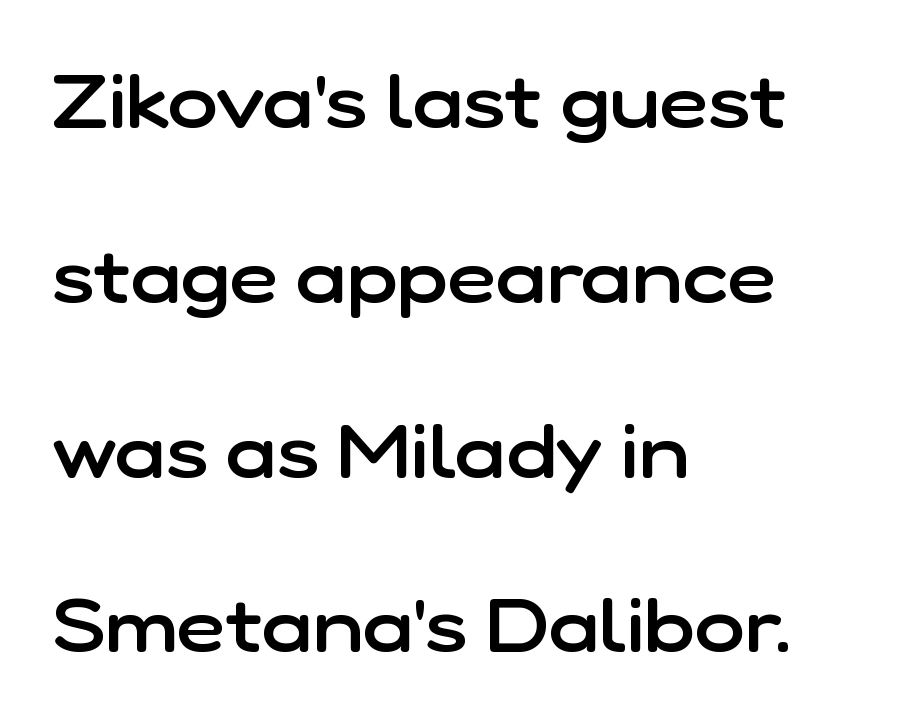
The image shows 76 px semibold sans-serif type, upright; set left-aligned, loose line spacing (2.3x), normal letter spacing, not underlined; low stroke contrast and a medium x-height.
